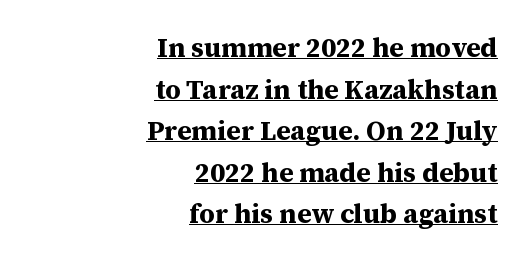
{"italic": "no", "bold": "yes", "underline": "yes", "align": "right", "line_spacing": "normal", "line_spacing_ratio": 1.54, "letter_spacing": "normal", "letter_spacing_em": 0.0, "glyph_px": 27}
